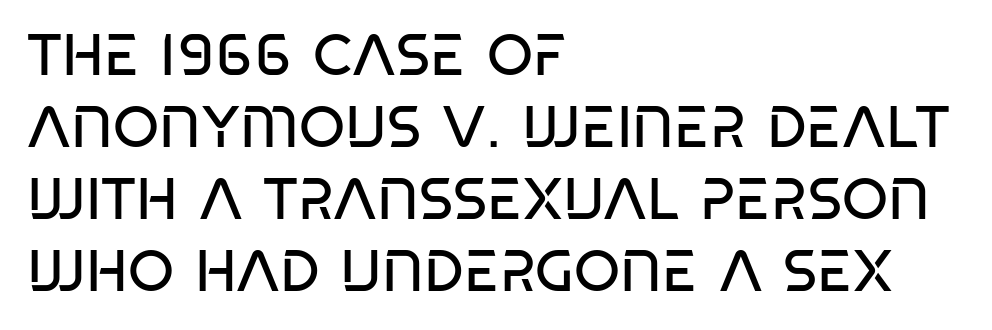
Q: Is the text bold? A: No.
Q: Is the text italic (slanted)? A: No, it is upright.
Q: Is the typeface a serif or a sans-serif typeface? A: Sans-serif.
Q: Is the text underlined? A: No.
Q: How is the paragraph aligned? A: Left-aligned.
Q: Is the spacing between letters normal or unusually wide? A: Normal.
Q: Width (condensed, normal, or wide)? A: Condensed.
Q: Stroke contrast? A: Low.
Q: x-height? A: Large.
Q: Monospaced? A: No.
